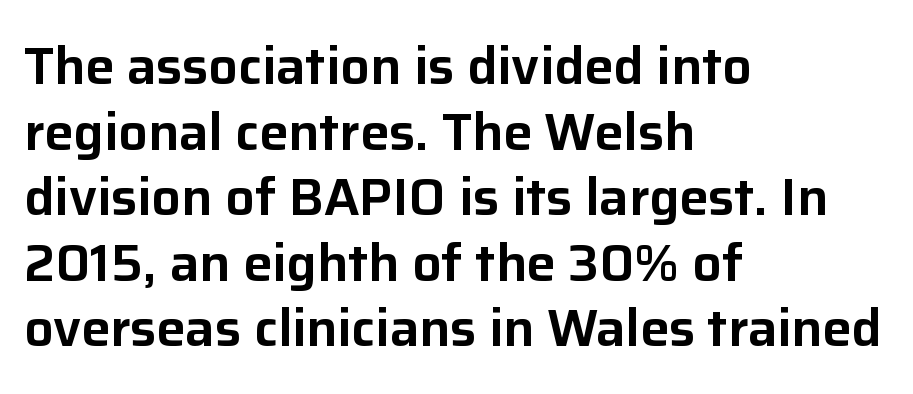
{"serif": "no", "italic": "no", "width": "normal", "stroke_contrast": "low", "x_height": "medium", "monospaced": "no", "underline": "no", "align": "left", "line_spacing": "normal", "line_spacing_ratio": 1.26, "letter_spacing": "normal", "letter_spacing_em": 0.0, "glyph_px": 52}
